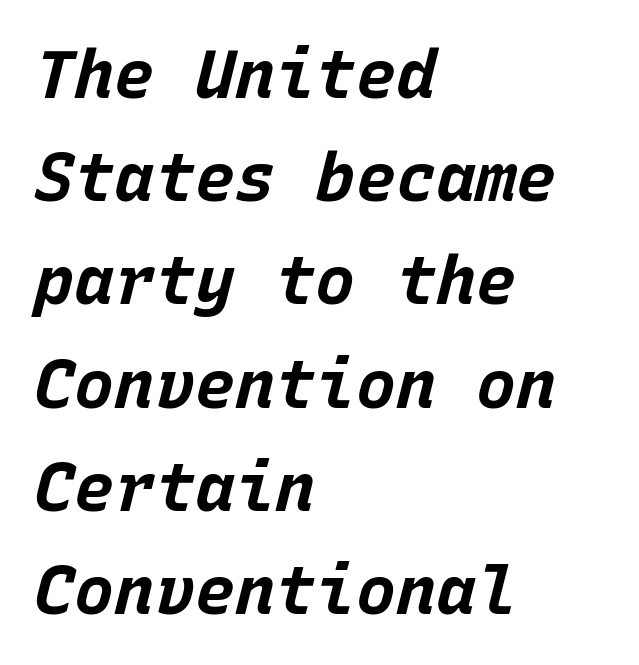
Between one letter and the next there's only the usual sliver of space. This sample has the even, mechanical cadence of fixed-width lettering. Horizontally, the lines are justified to the leading edge only. Check the space under the baseline: it is left empty. Vertically, the passage feels balanced, rows spaced as you'd expect.
